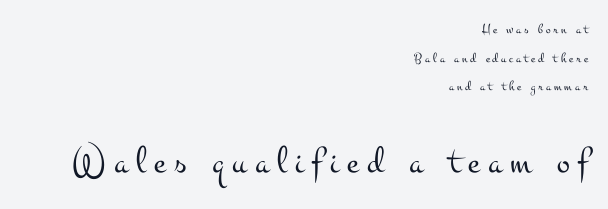
Spacing verdict: proportional, widths tailored to each character. Does the bottom block carry the larger type? Yes, it does. The typesetting does not lean heavy: it is not bold. Layout note: lines flush right.
